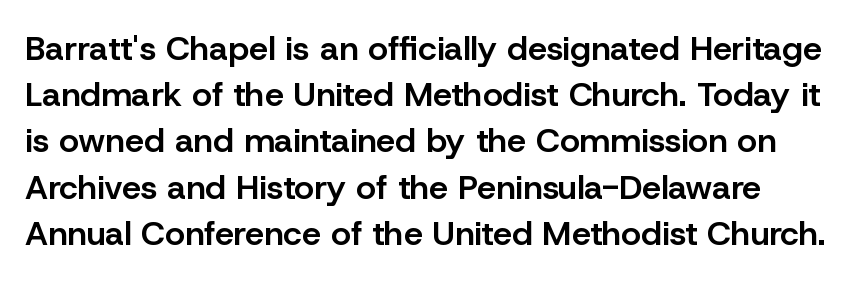
The image shows 34 px semibold sans-serif type, upright; set normal line spacing (1.36x), normal letter spacing, not underlined; low stroke contrast and a medium x-height.
